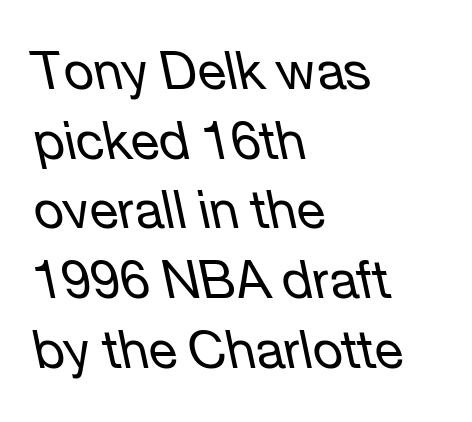
Q: Is the text bold? A: No.
Q: Is the text italic (slanted)? A: Yes, it leans left by about 12 degrees.
Q: Is the text underlined? A: No.
Q: How is the paragraph aligned? A: Left-aligned.
Q: Is the spacing between letters normal or unusually wide? A: Normal.
Q: Is the spacing between lines tight, normal or loose? A: Normal.
Q: Width (condensed, normal, or wide)? A: Normal.
Q: Stroke contrast? A: Low.
Q: x-height? A: Medium.
Q: Monospaced? A: No.
